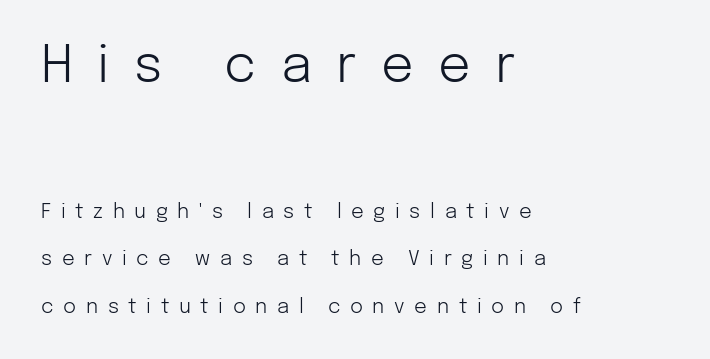
Q: Is the text bold? A: No.
Q: Is the text italic (slanted)? A: No, it is upright.
Q: Is the typeface a serif or a sans-serif typeface? A: Sans-serif.
Q: Is the text underlined? A: No.
Q: How is the paragraph aligned? A: Left-aligned.
Q: Is the spacing between letters normal or unusually wide? A: Unusually wide.
Q: Is the spacing between lines tight, normal or loose? A: Loose.
Q: Which block of text is set in a larger size, the first (top) or the second (bottom)? A: The first (top) one.
Q: Width (condensed, normal, or wide)? A: Normal.
Q: Stroke contrast? A: Low.
Q: x-height? A: Medium.
Q: Monospaced? A: No.
